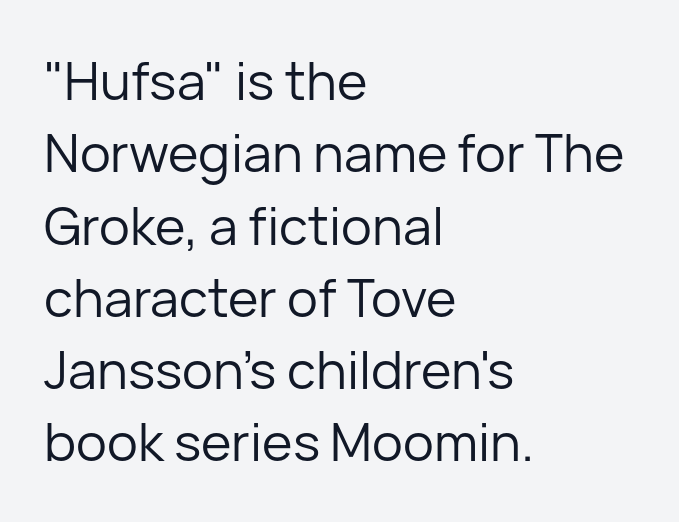
The image shows 52 px regular-weight sans-serif type, upright; set left-aligned, normal line spacing (1.39x), normal letter spacing, not underlined; low stroke contrast and a medium x-height.
